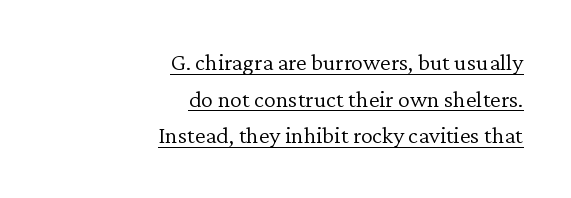
{"italic": "no", "bold": "no", "underline": "yes", "align": "right", "line_spacing": "normal", "line_spacing_ratio": 1.53, "letter_spacing": "normal", "letter_spacing_em": 0.0, "glyph_px": 24}
